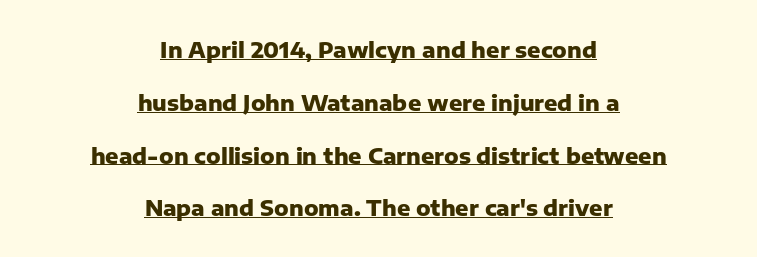
{"italic": "no", "bold": "yes", "underline": "yes", "align": "center", "line_spacing": "loose", "line_spacing_ratio": 2.4, "letter_spacing": "normal", "letter_spacing_em": 0.0, "glyph_px": 22}
